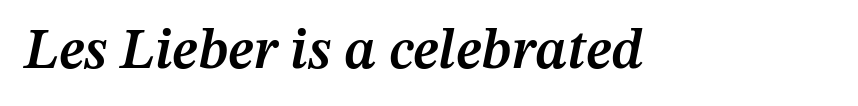
{"italic": "yes", "lean": "right", "slant_degrees": 12, "bold": "semi", "weight": "semibold", "width": "normal", "stroke_contrast": "medium", "x_height": "medium", "monospaced": "no", "underline": "no", "letter_spacing": "normal", "letter_spacing_em": 0.0, "glyph_px": 57}
